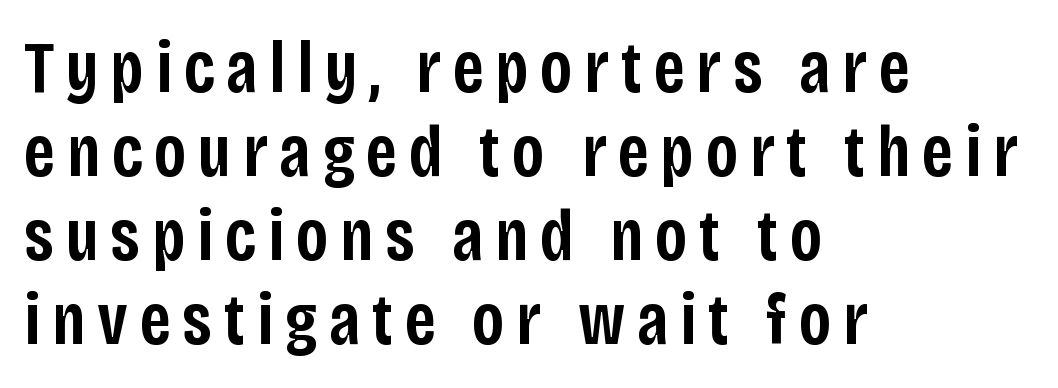
{"serif": "no", "italic": "no", "bold": "semi", "weight": "semibold", "width": "condensed", "stroke_contrast": "low", "x_height": "large", "monospaced": "no", "underline": "no", "align": "left", "line_spacing": "tight", "line_spacing_ratio": 1.15, "glyph_px": 73}
